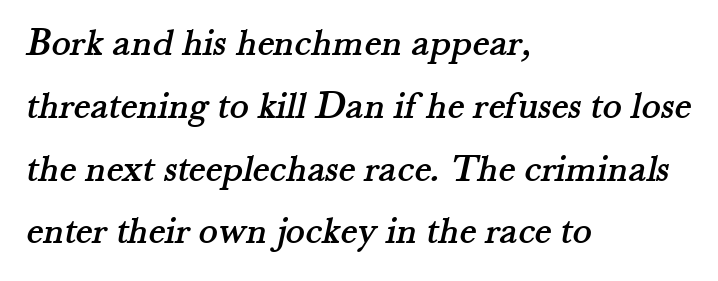
Here the designer chose a conventional face with non-uniform glyph widths. No extra tracking has been applied to these lines. Vertical spacing — default. The paragraph has a hard left edge and a soft right edge. Descenders are the only things crossing below the line.
